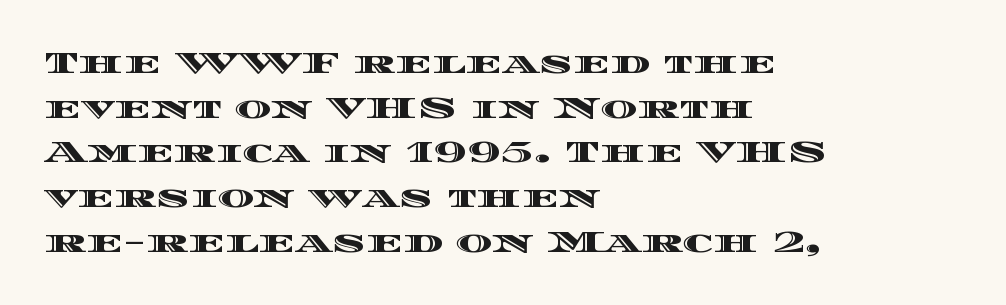
{"italic": "no", "width": "wide", "x_height": "large", "monospaced": "no", "underline": "no", "align": "left", "line_spacing": "normal", "line_spacing_ratio": 1.44, "letter_spacing": "normal", "letter_spacing_em": 0.0, "glyph_px": 31}
